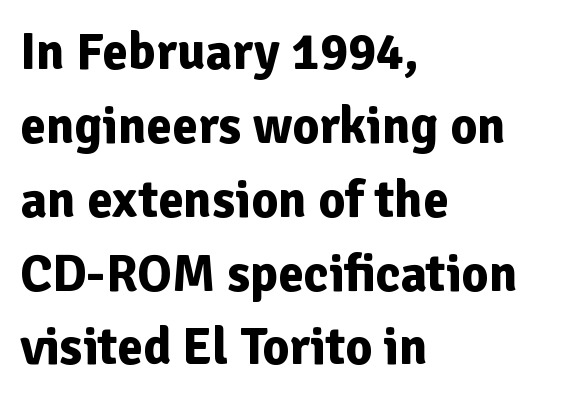
Q: Is the text bold? A: Yes.
Q: Is the text italic (slanted)? A: No, it is upright.
Q: Is the typeface a serif or a sans-serif typeface? A: Sans-serif.
Q: Is the text underlined? A: No.
Q: How is the paragraph aligned? A: Left-aligned.
Q: Is the spacing between letters normal or unusually wide? A: Normal.
Q: Is the spacing between lines tight, normal or loose? A: Normal.
Q: Width (condensed, normal, or wide)? A: Normal.
Q: Stroke contrast? A: Low.
Q: x-height? A: Medium.
Q: Monospaced? A: No.
